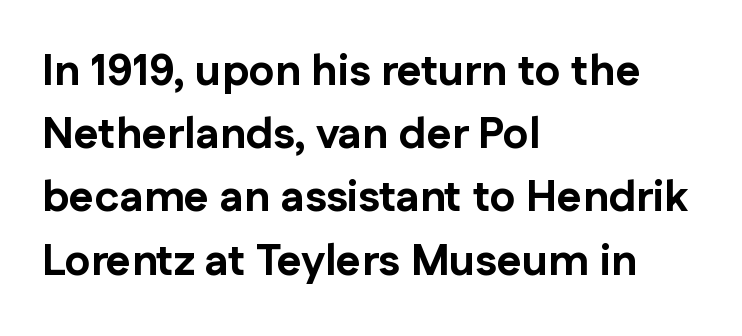
A dark, heavy texture on the line: the type is bold. Style check: upright. Each line starts at the same left margin while the right side varies. Horizontal bands of white between lines are of average thickness.
